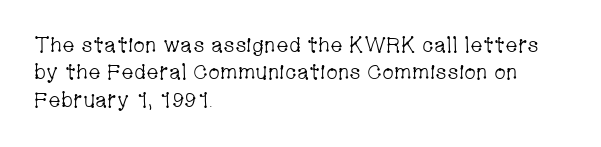
Q: Is the text bold? A: No.
Q: Is the text italic (slanted)? A: No, it is upright.
Q: Is the text underlined? A: No.
Q: How is the paragraph aligned? A: Left-aligned.
Q: Is the spacing between letters normal or unusually wide? A: Normal.
Q: Is the spacing between lines tight, normal or loose? A: Normal.
